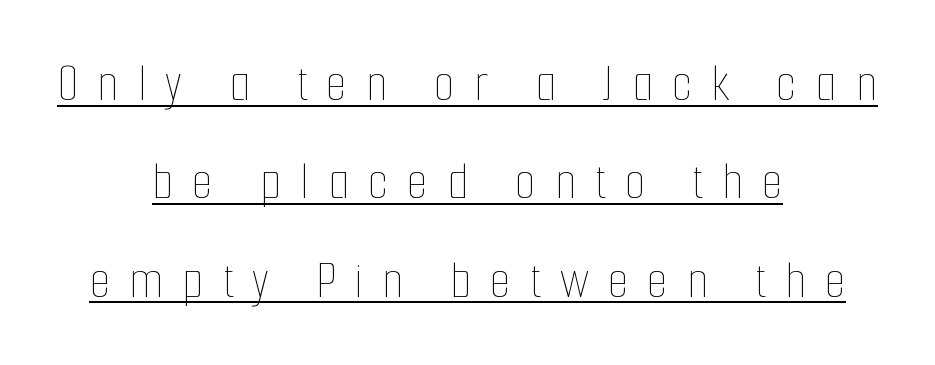
The image shows 54 px thin, condensed type, upright; set centered, line spacing 1.82x, unusually wide letter spacing (+0.35 em), underlined; low stroke contrast and a medium x-height.
